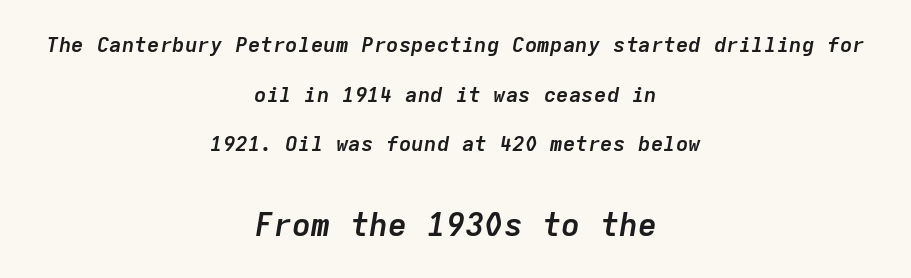
{"italic": "yes", "lean": "right", "slant_degrees": 9, "bold": "yes", "weight": "semibold", "width": "normal", "stroke_contrast": "low", "x_height": "medium", "monospaced": "yes", "underline": "no", "align": "center", "line_spacing": "loose", "line_spacing_ratio": 2.36, "letter_spacing": "normal", "letter_spacing_em": 0.0, "larger_block": "second", "size_ratio": 1.52, "glyph_px": 32}
